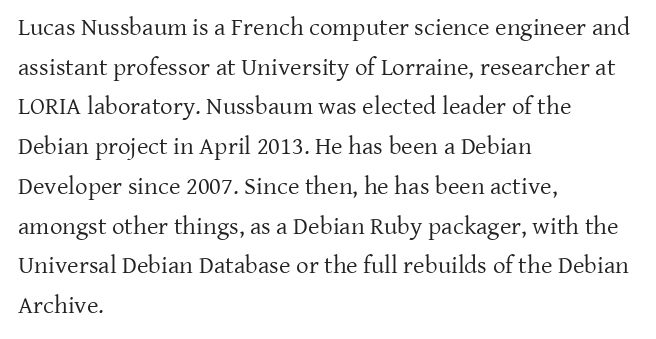
No italicization has been applied; the sample stays upright. Which margin do the lines hug? The left one — the right edge is uneven. Interline gaps are of average width in this sample. Descender tails drop into unmarked territory.
